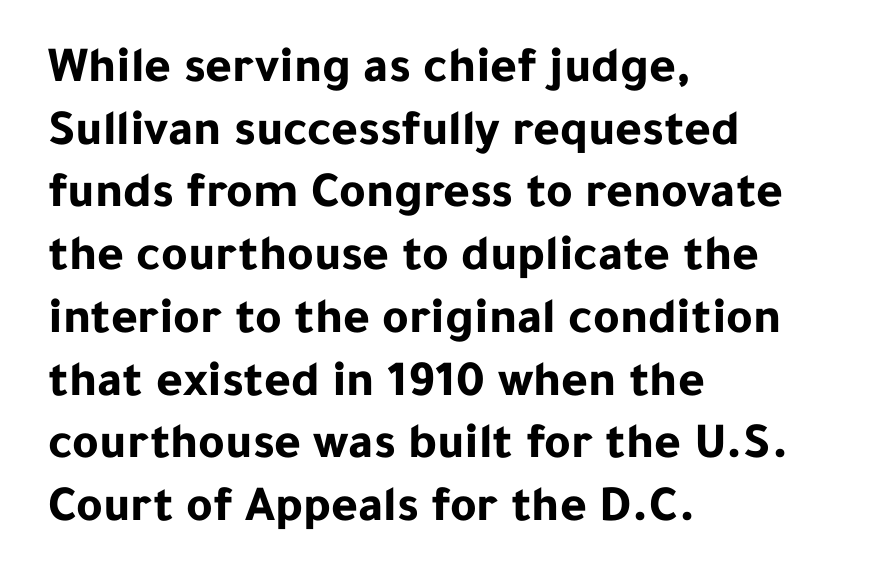
Summary of weight: heavy, a full bold. Check where the strokes stop: nothing finishes them off — pure sans. Letter spacing: default. Each line starts at the same left margin while the right side varies. Nope, not italic — everything's standing straight. These lines are rendered in a variable-pitch font.
